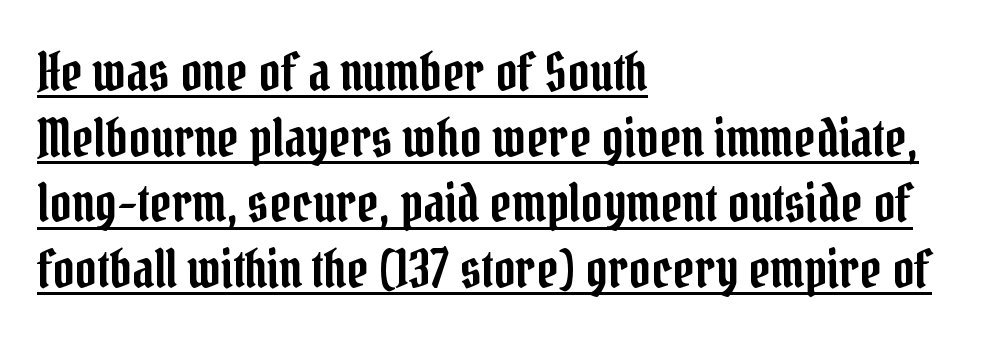
Q: Is the text italic (slanted)? A: No, it is upright.
Q: Is the typeface a serif or a sans-serif typeface? A: Serif.
Q: Is the text underlined? A: Yes.
Q: How is the paragraph aligned? A: Left-aligned.
Q: Is the spacing between letters normal or unusually wide? A: Normal.
Q: Width (condensed, normal, or wide)? A: Condensed.
Q: Stroke contrast? A: Low.
Q: x-height? A: Medium.
Q: Monospaced? A: No.
